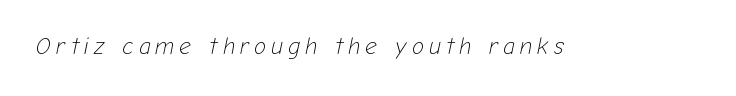
The image shows 23 px text type, italic (leaning right); set unusually wide letter spacing (+0.23 em), not underlined.
